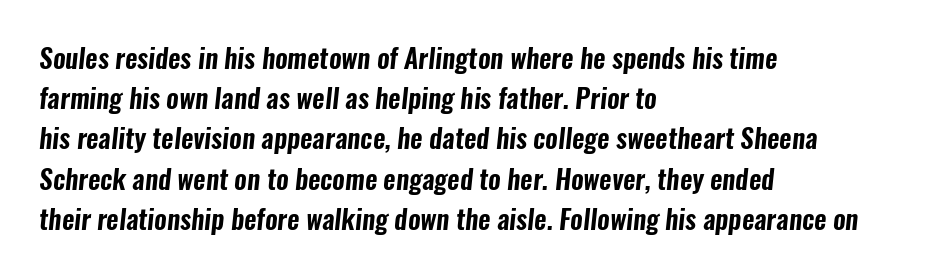
The image shows 27 px text type; set left-aligned, normal line spacing (1.49x), normal letter spacing, not underlined.
